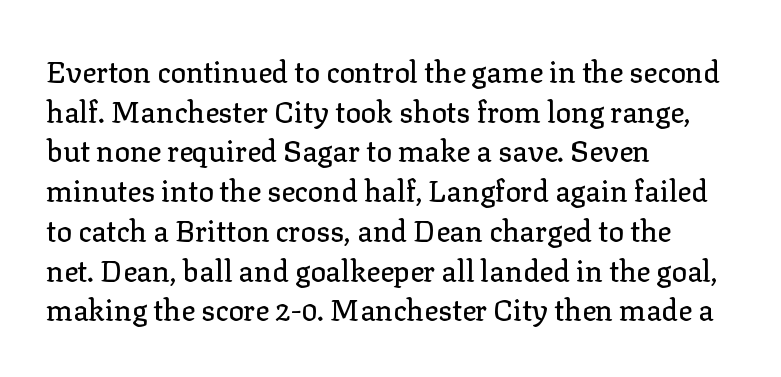
Q: Is the text italic (slanted)? A: No, it is upright.
Q: Is the typeface a serif or a sans-serif typeface? A: Serif.
Q: Is the text underlined? A: No.
Q: How is the paragraph aligned? A: Left-aligned.
Q: Is the spacing between letters normal or unusually wide? A: Normal.
Q: Is the spacing between lines tight, normal or loose? A: Normal.
Q: Width (condensed, normal, or wide)? A: Normal.
Q: Stroke contrast? A: Low.
Q: x-height? A: Medium.
Q: Monospaced? A: No.
